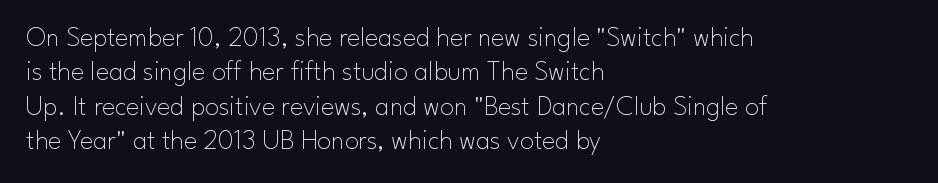
The rendering keeps characters at their native spacing. Stroke thickness stays within the range of a standard reading face or lighter. Does the lettering tilt? It doesn't — this is upright. Note the varied advance widths — an 'i' is clearly narrower than an 'm'. What kind of face is this? One without serifs — a sans. Caption: multi-line text, flush left, ragged right.
